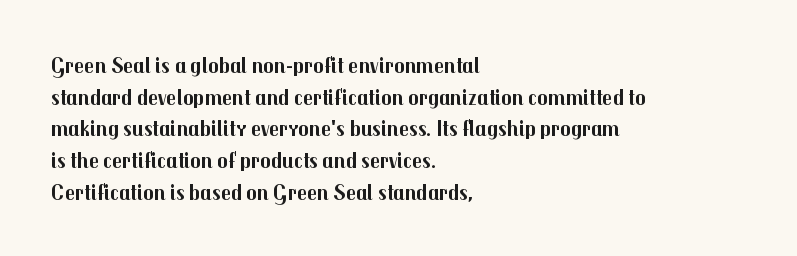
{"italic": "no", "bold": "yes", "underline": "no", "align": "left", "line_spacing": "normal", "line_spacing_ratio": 1.44, "letter_spacing": "normal", "letter_spacing_em": 0.0, "glyph_px": 22}
